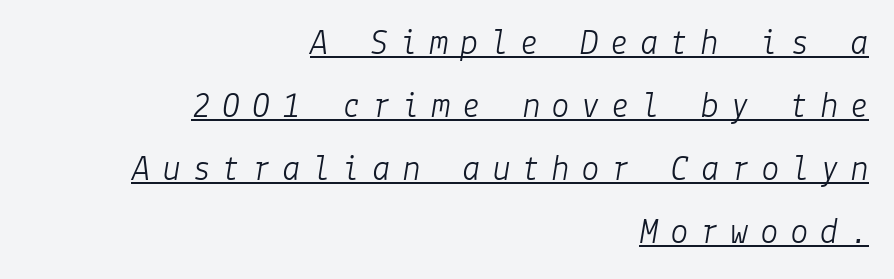
{"italic": "yes", "lean": "right", "slant_degrees": 9, "bold": "no", "weight": "light", "width": "normal", "stroke_contrast": "low", "x_height": "medium", "underline": "yes", "align": "right", "line_spacing": "normal", "line_spacing_ratio": 1.7, "letter_spacing": "wide", "letter_spacing_em": 0.31, "glyph_px": 37}
